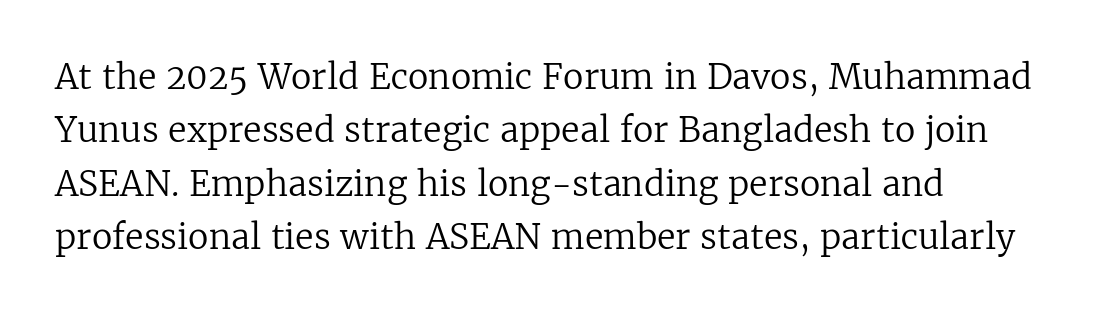
The face used here is proportionally spaced, like ordinary book or web type. No chunkiness to these letters — they're not bold. Regular leading. Unlike a clean sans, this face finishes its strokes with serifs.
